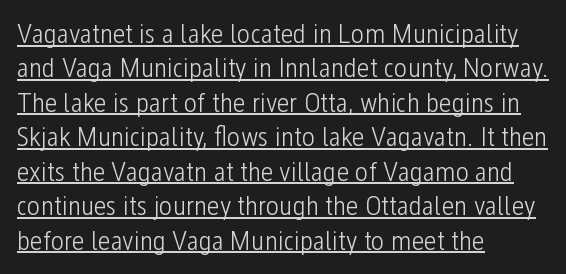
Looks like regular typesetting: each glyph gets only the width it needs. Heft: none added — not bold. The rendering uses the underline text-decoration. Note: no serifs on the glyphs. These lines were composed using upright roman letters. One-word summary of the alignment: left.
